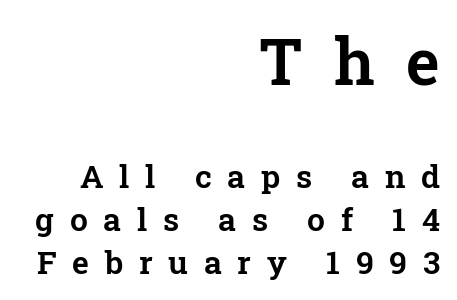
{"serif": "yes", "italic": "no", "width": "normal", "stroke_contrast": "low", "x_height": "medium", "monospaced": "no", "underline": "no", "align": "right", "line_spacing": "normal", "line_spacing_ratio": 1.34, "letter_spacing": "wide", "letter_spacing_em": 0.49, "larger_block": "first", "size_ratio": 2.0, "glyph_px": 64}
